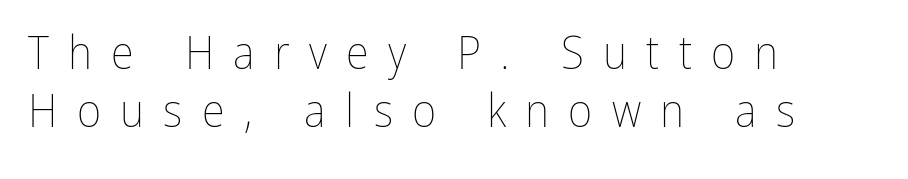
Spacing verdict: proportional, widths tailored to each character. These lines are set flush left with a ragged right edge. Short note: letters widely spaced. This rendering features lettering with no underline. The letters stand straight up with perfectly vertical stems.
